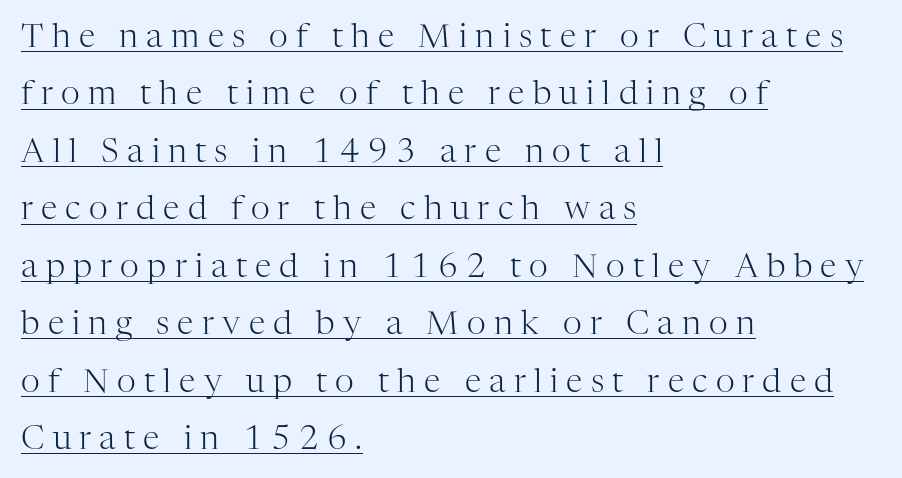
Stroke thickness stays within the range of a standard reading face or lighter. These lines are composed in type with serifs. When letters stand straight like this, we call the style roman or upright. The letterforms stand isolated, each surrounded by extra space. Spacing verdict: proportional, widths tailored to each character.
